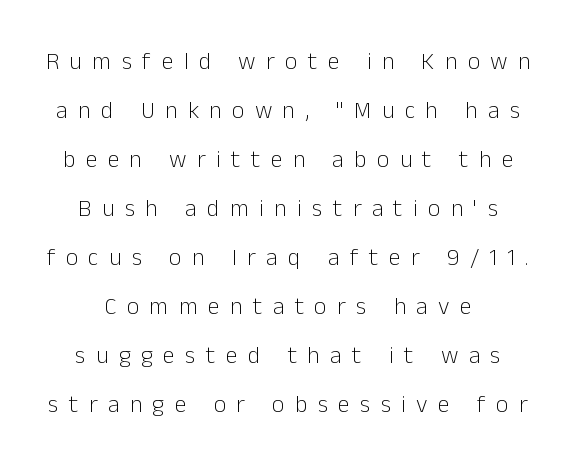
Q: Is the text bold? A: No.
Q: Is the text italic (slanted)? A: No, it is upright.
Q: Is the text underlined? A: No.
Q: Is the spacing between letters normal or unusually wide? A: Unusually wide.
Q: Is the spacing between lines tight, normal or loose? A: Loose.
